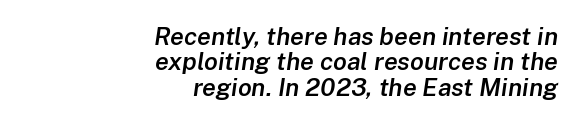
Tracking here is standard; glyphs follow each other at the usual distance. These lines carry some extra weight — a demibold, not a full bold. These lines stack with their right ends in a neat column. Only glyphs here, with clear space below each row.
